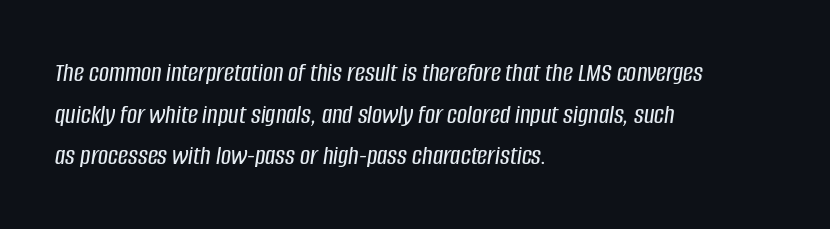
The image shows 28 px condensed type, italic (leaning right); set left-aligned, normal line spacing (1.49x), normal letter spacing, not underlined; low stroke contrast and a large x-height.
